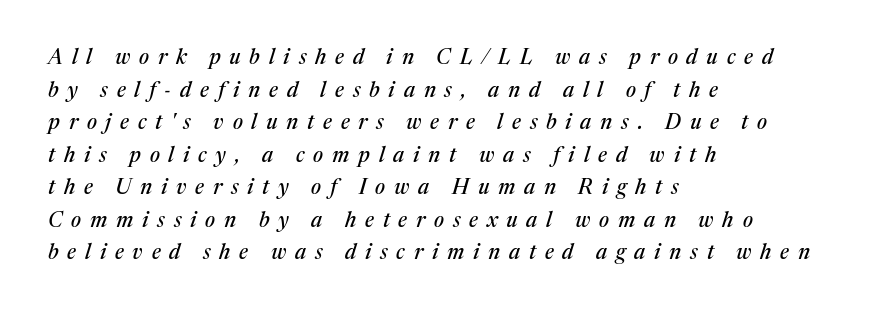
The image shows 21 px text type, italic (leaning right); set left-aligned, normal line spacing (1.55x), unusually wide letter spacing (+0.42 em), not underlined.
